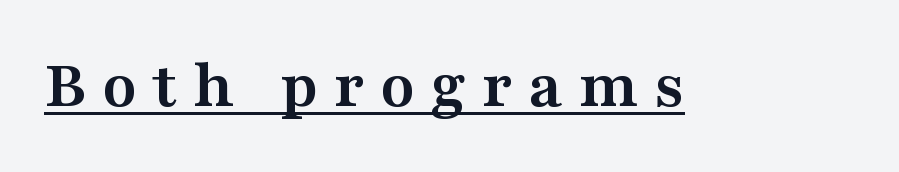
Q: Is the text bold? A: Yes.
Q: Is the text italic (slanted)? A: No, it is upright.
Q: Is the typeface a serif or a sans-serif typeface? A: Serif.
Q: Is the text underlined? A: Yes.
Q: Is the spacing between letters normal or unusually wide? A: Unusually wide.
Q: Width (condensed, normal, or wide)? A: Wide.
Q: Stroke contrast? A: Medium.
Q: x-height? A: Medium.
Q: Monospaced? A: No.
